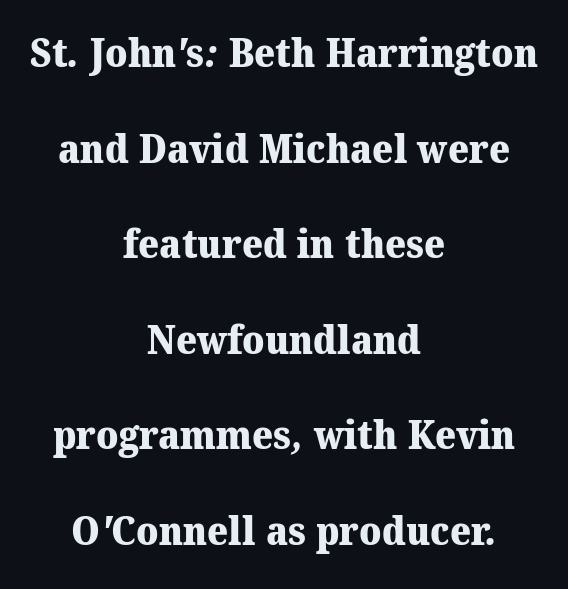
Q: Is the text bold? A: Yes.
Q: Is the typeface a serif or a sans-serif typeface? A: Serif.
Q: Is the text underlined? A: No.
Q: How is the paragraph aligned? A: Centered.
Q: Is the spacing between letters normal or unusually wide? A: Normal.
Q: Is the spacing between lines tight, normal or loose? A: Loose.
Q: Width (condensed, normal, or wide)? A: Normal.
Q: Stroke contrast? A: Medium.
Q: x-height? A: Medium.
Q: Monospaced? A: No.
